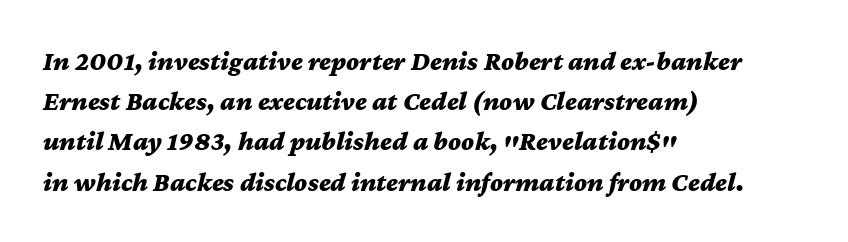
{"italic": "yes", "lean": "right", "slant_degrees": 12, "bold": "yes", "underline": "no", "align": "left", "line_spacing": "normal", "line_spacing_ratio": 1.49, "letter_spacing": "normal", "letter_spacing_em": 0.0, "glyph_px": 27}
